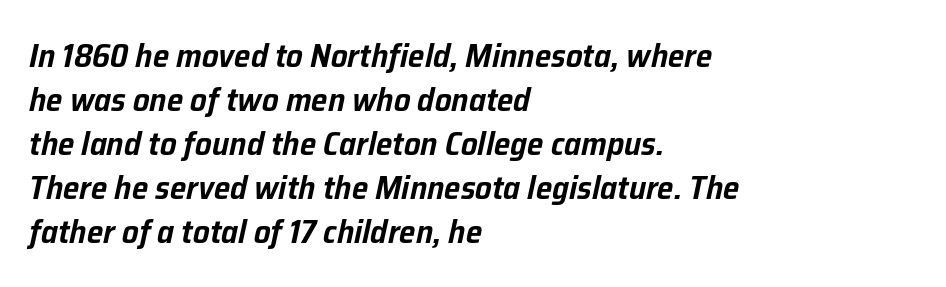
The image shows 33 px text type, italic (leaning right); set left-aligned, normal line spacing (1.33x), normal letter spacing, not underlined; low stroke contrast and a medium x-height.
